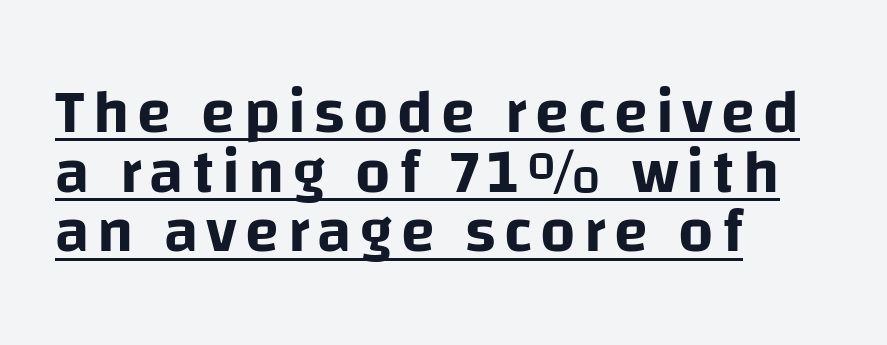
The face used here is proportionally spaced, like ordinary book or web type. Quick note: interline space is minimal. Every word sits above its own underline. Posture: upright roman. This rendering employs a face without finishing strokes, i.e., a sans-serif. The typesetter chose a ragged-right arrangement here.
